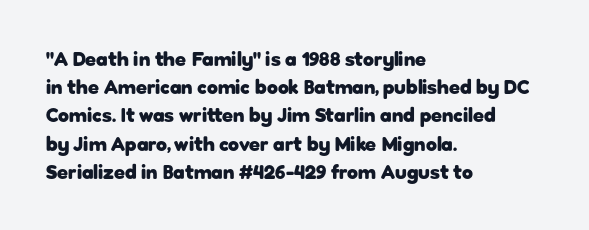
{"italic": "no", "bold": "yes", "underline": "no", "align": "left", "line_spacing": "normal", "line_spacing_ratio": 1.41, "letter_spacing": "normal", "letter_spacing_em": 0.0, "glyph_px": 20}
